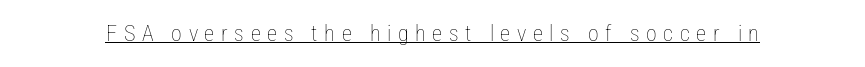
{"italic": "no", "bold": "no", "underline": "yes", "letter_spacing": "wide", "letter_spacing_em": 0.3, "glyph_px": 22}
